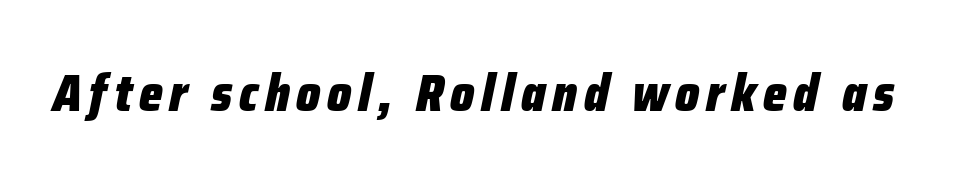
The image shows 51 px heavy, condensed type, italic (leaning right); set not underlined; low stroke contrast and a medium x-height.
